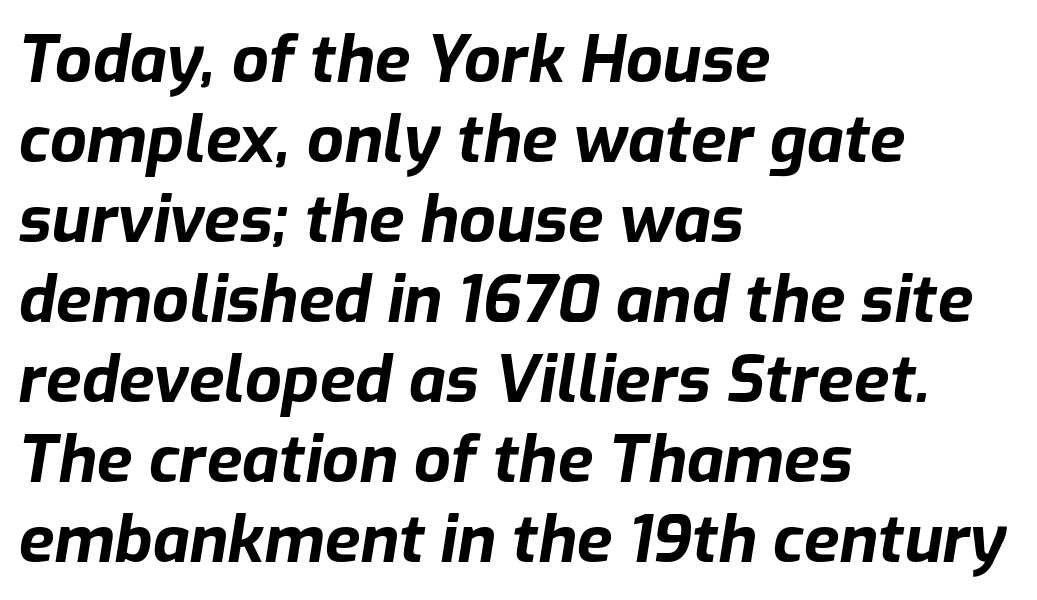
{"italic": "yes", "lean": "right", "slant_degrees": 9, "bold": "yes", "weight": "bold", "width": "normal", "stroke_contrast": "low", "x_height": "medium", "monospaced": "no", "underline": "no", "align": "left", "line_spacing_ratio": 1.23, "letter_spacing": "normal", "letter_spacing_em": 0.0, "glyph_px": 65}
